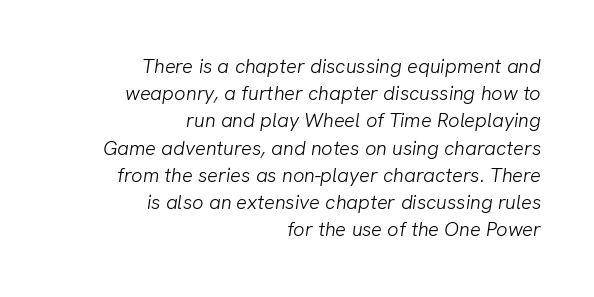
Each line ends at the same right margin while the left side varies. Students, observe: this is what conventionally led text looks like. The line texture is even and compact thanks to regular tracking. Stem width sits at or under what a default text font uses. Just letters on the line, the space beneath them empty.
